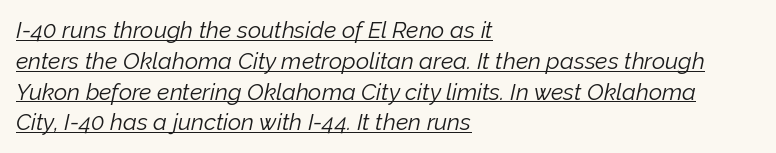
The image shows 23 px text type, italic (leaning right); set left-aligned, normal line spacing (1.34x), normal letter spacing, underlined.
